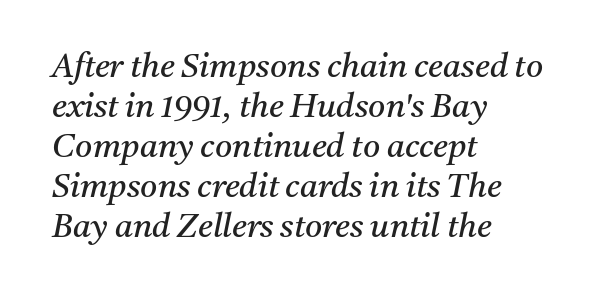
The image shows 33 px regular-weight serif type, italic (leaning right); set left-aligned, line spacing 1.21x, normal letter spacing, not underlined; medium stroke contrast and a medium x-height.
